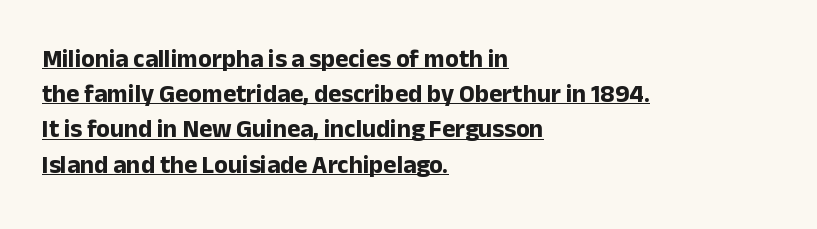
In CSS terms this would be text-align: left. Typographic density is high because the face is bold. The specimen includes a rule beneath the text block's lines. The rendering keeps characters at their native spacing. Posture: vertical.
